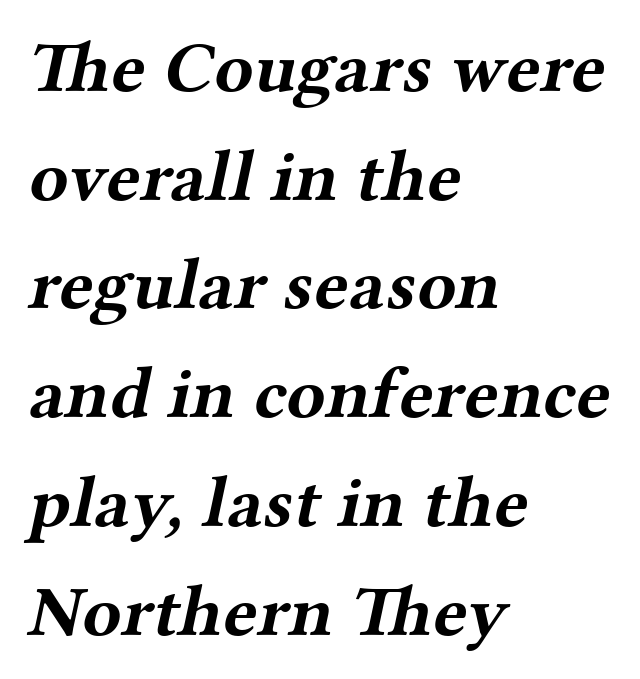
Small tapered or slab feet sit at the stroke ends, so this counts as serif. Compared with typical paragraphs, the rows here are spaced about the same. The typesetting leans heavy: a genuine bold. Typeset ragged right — the left edge is the straight one. Think of a printed novel: that variable character pitch is what you see here. A clean baseline with only descenders dipping below it.
